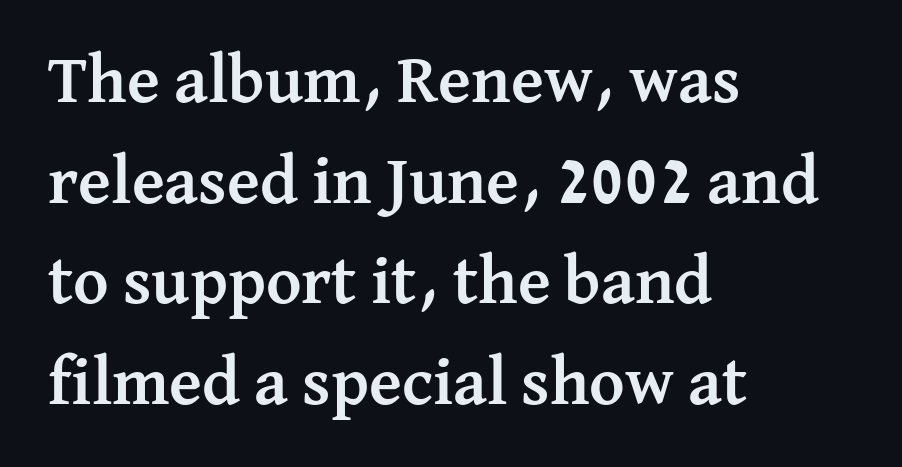
Q: Is the text bold? A: Yes.
Q: Is the text italic (slanted)? A: No, it is upright.
Q: Is the typeface a serif or a sans-serif typeface? A: Serif.
Q: Is the text underlined? A: No.
Q: How is the paragraph aligned? A: Left-aligned.
Q: Is the spacing between letters normal or unusually wide? A: Normal.
Q: Is the spacing between lines tight, normal or loose? A: Normal.
Q: Width (condensed, normal, or wide)? A: Normal.
Q: Stroke contrast? A: Medium.
Q: x-height? A: Medium.
Q: Monospaced? A: No.
